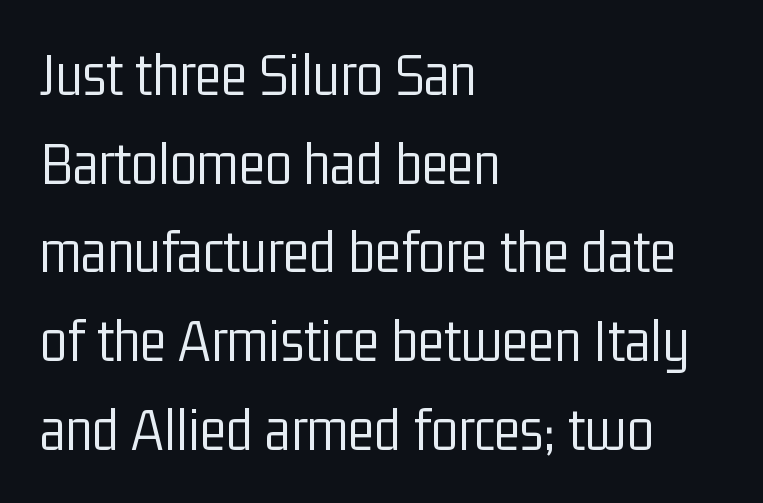
{"serif": "no", "italic": "no", "bold": "no", "weight": "light", "width": "condensed", "stroke_contrast": "low", "x_height": "medium", "monospaced": "no", "underline": "no", "align": "left", "line_spacing": "normal", "line_spacing_ratio": 1.43, "letter_spacing": "normal", "letter_spacing_em": 0.0, "glyph_px": 62}
